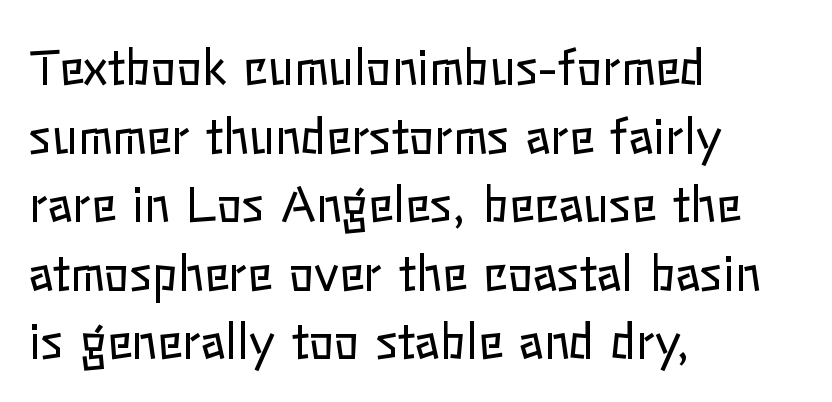
Q: Is the text bold? A: No.
Q: Is the text italic (slanted)? A: No, it is upright.
Q: Is the text underlined? A: No.
Q: How is the paragraph aligned? A: Left-aligned.
Q: Is the spacing between letters normal or unusually wide? A: Normal.
Q: Is the spacing between lines tight, normal or loose? A: Normal.
Q: Width (condensed, normal, or wide)? A: Normal.
Q: Stroke contrast? A: Low.
Q: x-height? A: Medium.
Q: Monospaced? A: No.
